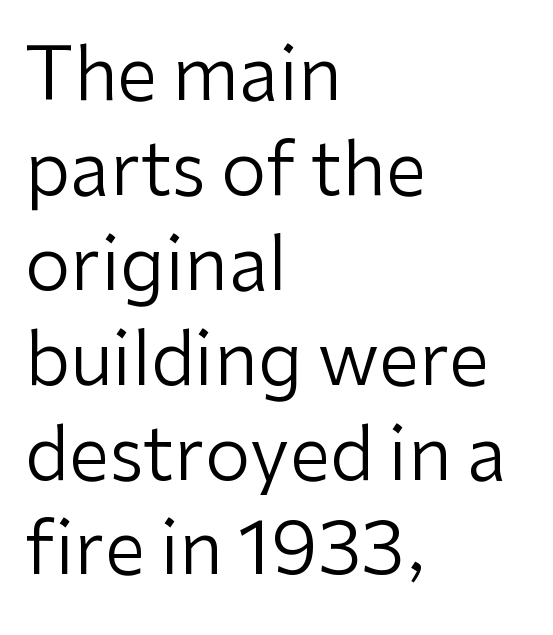
The image shows 73 px regular-weight sans-serif type, upright; set left-aligned, normal line spacing (1.3x), normal letter spacing, not underlined; low stroke contrast and a medium x-height.
